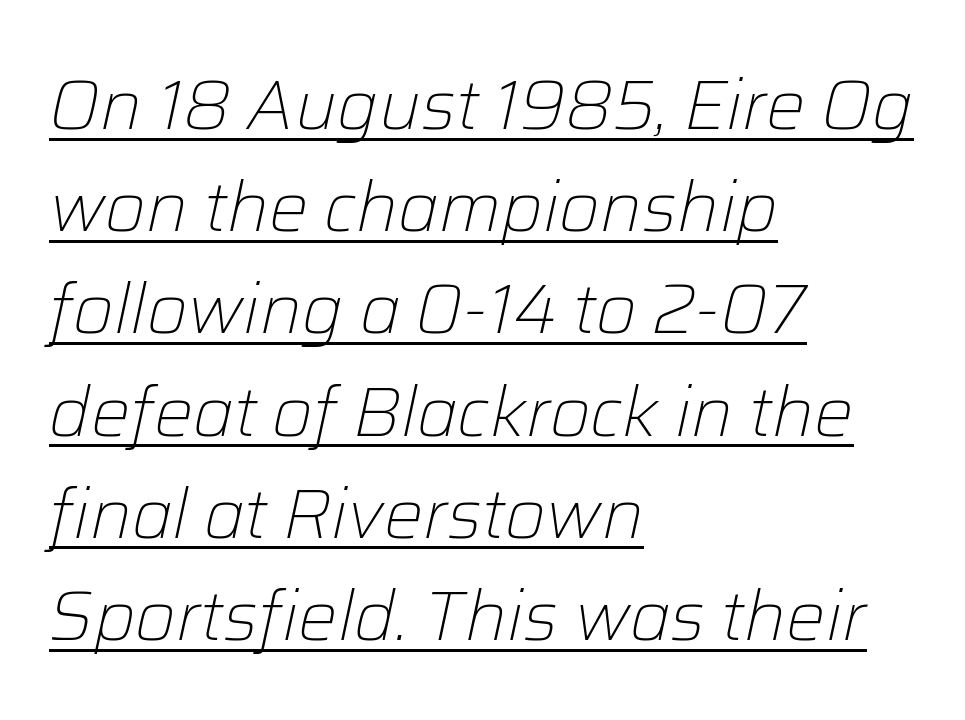
{"italic": "yes", "lean": "right", "slant_degrees": 12, "bold": "no", "weight": "light", "width": "normal", "stroke_contrast": "low", "x_height": "medium", "monospaced": "no", "underline": "yes", "align": "left", "line_spacing": "normal", "line_spacing_ratio": 1.46, "letter_spacing": "normal", "letter_spacing_em": 0.0, "glyph_px": 70}
